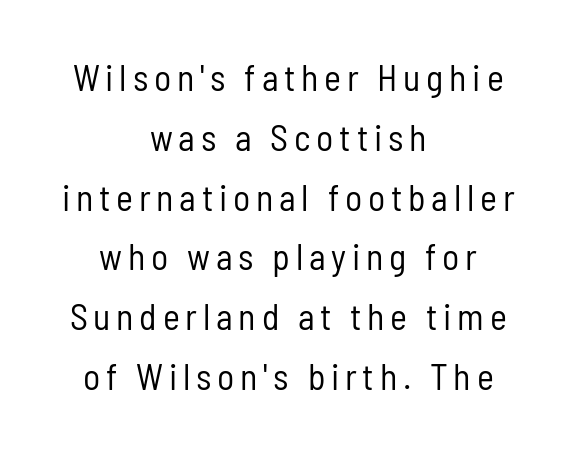
A typesetter would call this proportional, since set widths differ per character. Every character sits straight up, as roman type does. The text block is weighted toward neither margin, spreading evenly from the middle. Letters have the restrained weight of plain body copy at most. The space beneath each line is pristine and unruled.
